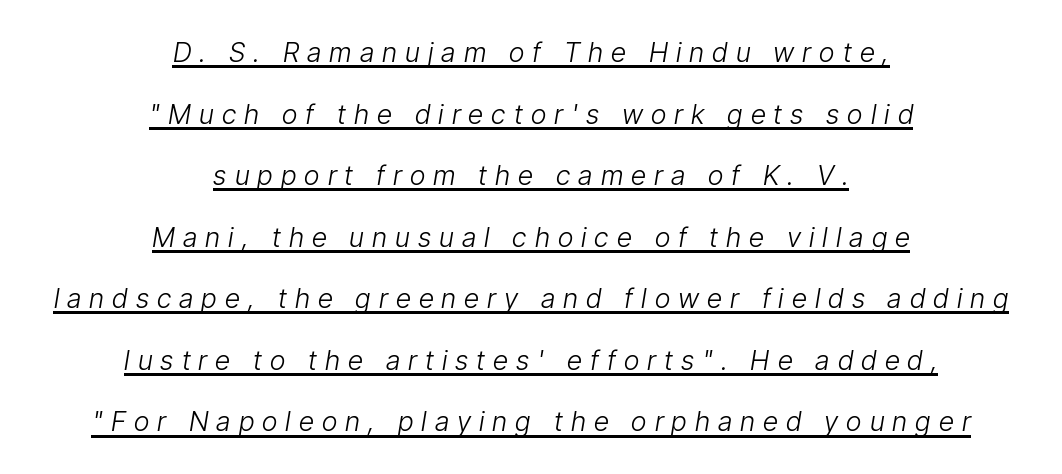
Q: Is the text bold? A: No.
Q: Is the text italic (slanted)? A: Yes, it leans right by about 9 degrees.
Q: Is the text underlined? A: Yes.
Q: How is the paragraph aligned? A: Centered.
Q: Is the spacing between letters normal or unusually wide? A: Unusually wide.
Q: Is the spacing between lines tight, normal or loose? A: Loose.
